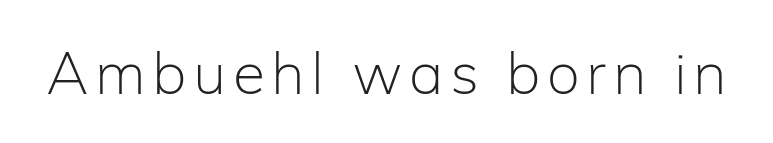
Q: Is the text bold? A: No.
Q: Is the text italic (slanted)? A: No, it is upright.
Q: Is the typeface a serif or a sans-serif typeface? A: Sans-serif.
Q: Is the text underlined? A: No.
Q: Width (condensed, normal, or wide)? A: Normal.
Q: Stroke contrast? A: Low.
Q: x-height? A: Medium.
Q: Monospaced? A: No.
